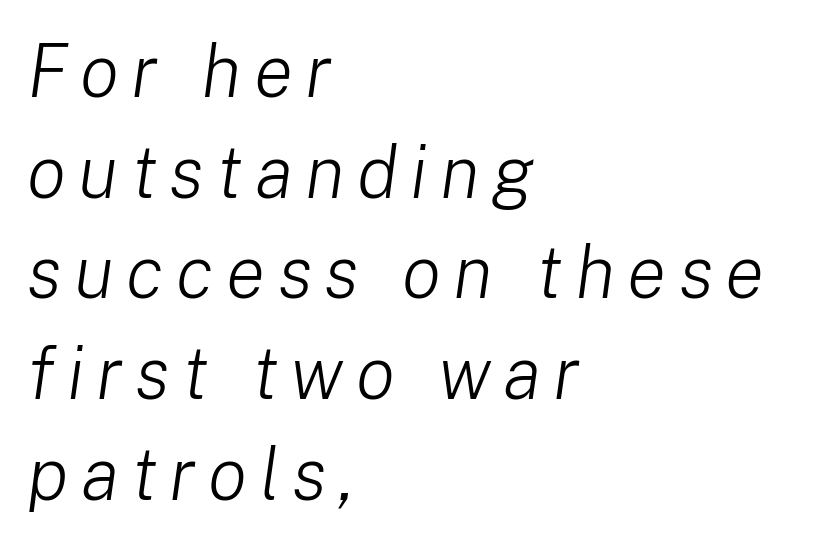
The image shows 73 px light type, italic (leaning right); set left-aligned, normal line spacing (1.38x), not underlined; low stroke contrast and a medium x-height.
